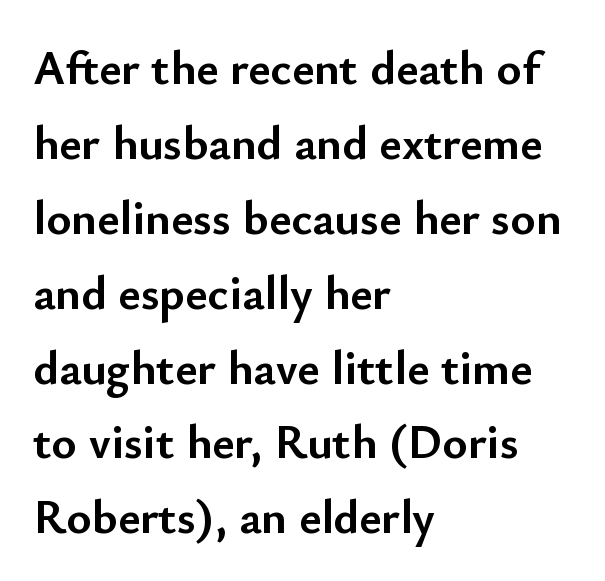
{"serif": "no", "italic": "no", "bold": "yes", "weight": "semibold", "width": "normal", "stroke_contrast": "low", "x_height": "small", "monospaced": "no", "underline": "no", "align": "left", "line_spacing": "normal", "line_spacing_ratio": 1.56, "letter_spacing": "normal", "letter_spacing_em": 0.0, "glyph_px": 48}
